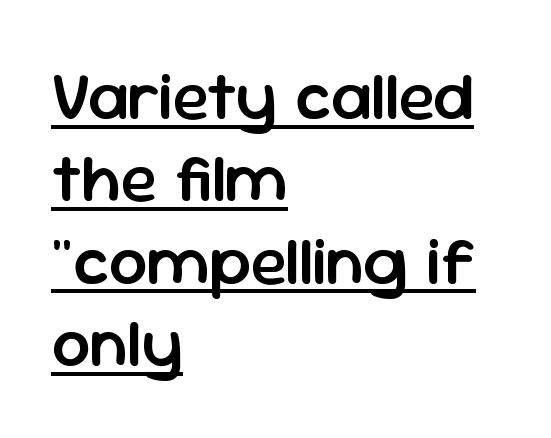
{"serif": "no", "italic": "no", "bold": "semi", "weight": "semibold", "width": "normal", "stroke_contrast": "low", "x_height": "medium", "monospaced": "no", "underline": "yes", "align": "left", "line_spacing_ratio": 1.21, "letter_spacing": "normal", "letter_spacing_em": 0.0, "glyph_px": 68}
